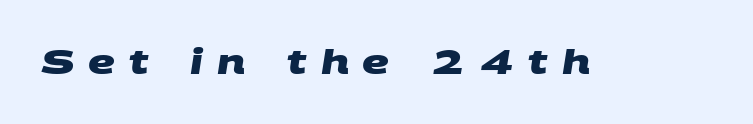
The passage shown has open, widely tracked lettering throughout. The face used here is a sans, in the tradition of grotesques and geometrics. The specimen omits any rule beneath the text block's lines. Heavy, bold letterforms.
